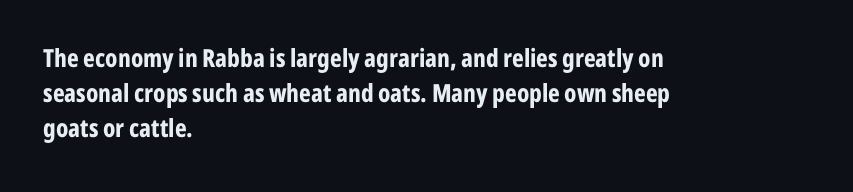
Q: Is the text bold? A: Yes.
Q: Is the text italic (slanted)? A: No, it is upright.
Q: Is the text underlined? A: No.
Q: How is the paragraph aligned? A: Left-aligned.
Q: Is the spacing between letters normal or unusually wide? A: Normal.
Q: Is the spacing between lines tight, normal or loose? A: Normal.
